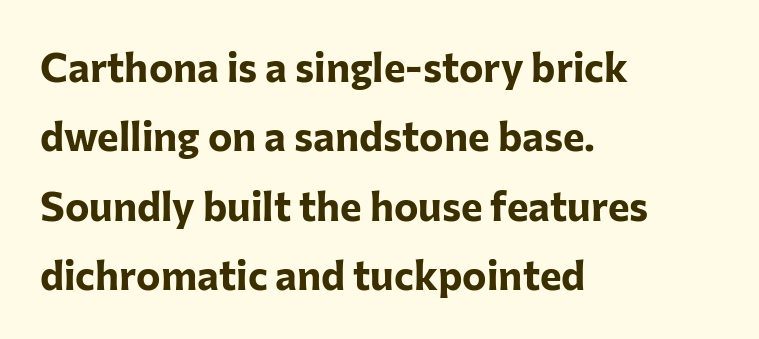
{"serif": "no", "italic": "no", "bold": "yes", "weight": "bold", "width": "normal", "stroke_contrast": "low", "x_height": "medium", "monospaced": "no", "underline": "no", "align": "left", "line_spacing": "normal", "line_spacing_ratio": 1.69, "letter_spacing": "normal", "letter_spacing_em": 0.0, "glyph_px": 41}
